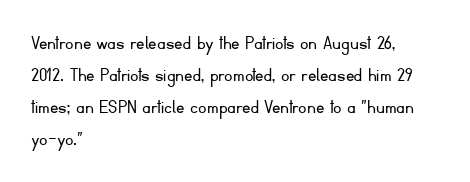
{"italic": "no", "bold": "no", "underline": "no", "align": "left", "line_spacing": "normal", "line_spacing_ratio": 1.53, "letter_spacing": "normal", "letter_spacing_em": 0.0, "glyph_px": 21}
